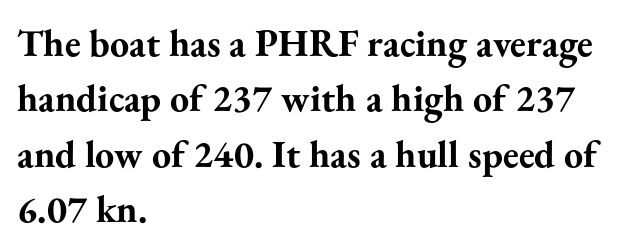
The image shows 38 px bold serif type, upright; set left-aligned, normal line spacing (1.46x), normal letter spacing, not underlined; medium stroke contrast and a small x-height.
